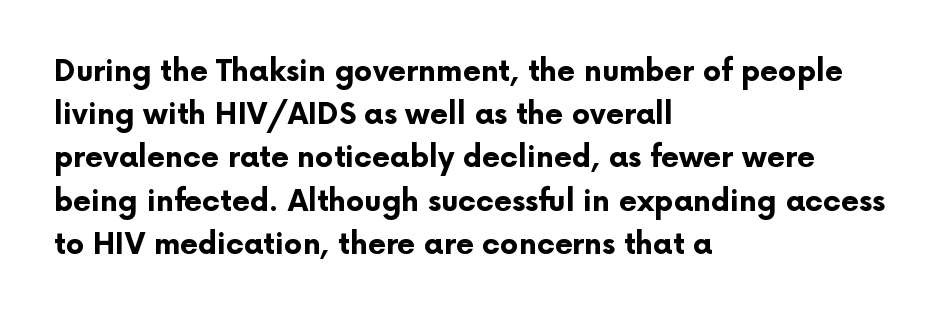
The image shows 29 px bold sans-serif type, upright; set left-aligned, normal line spacing (1.49x), normal letter spacing, not underlined; low stroke contrast and a medium x-height.
